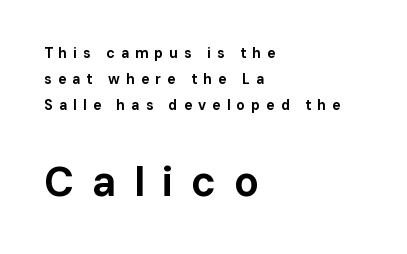
{"serif": "no", "italic": "no", "bold": "yes", "weight": "bold", "width": "normal", "stroke_contrast": "low", "x_height": "medium", "monospaced": "no", "underline": "no", "align": "left", "line_spacing_ratio": 1.87, "letter_spacing": "wide", "letter_spacing_em": 0.43, "larger_block": "second", "size_ratio": 2.93, "glyph_px": 41}
